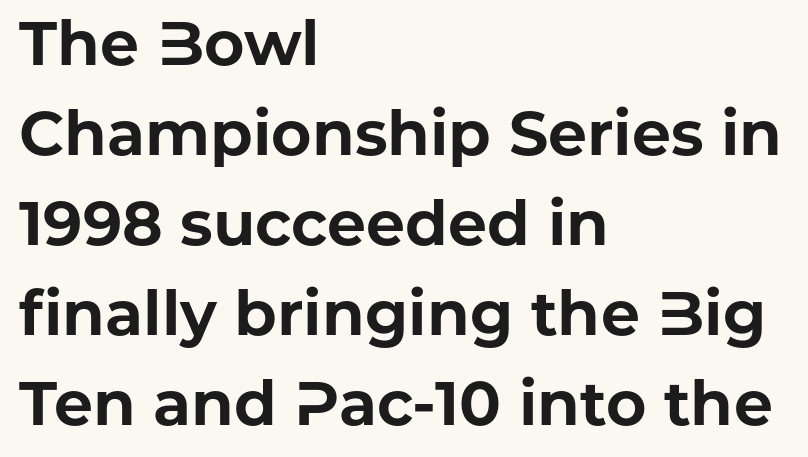
Q: Is the text bold? A: Yes.
Q: Is the text italic (slanted)? A: No, it is upright.
Q: Is the typeface a serif or a sans-serif typeface? A: Sans-serif.
Q: Is the text underlined? A: No.
Q: How is the paragraph aligned? A: Left-aligned.
Q: Is the spacing between letters normal or unusually wide? A: Normal.
Q: Is the spacing between lines tight, normal or loose? A: Normal.
Q: Width (condensed, normal, or wide)? A: Normal.
Q: Stroke contrast? A: Low.
Q: x-height? A: Medium.
Q: Monospaced? A: No.
